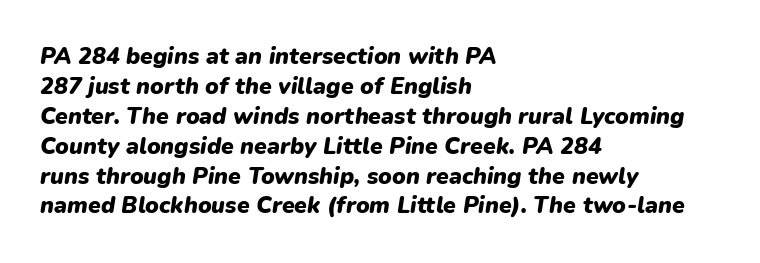
The image shows 23 px bold type, italic (leaning right); set left-aligned, normal line spacing (1.3x), normal letter spacing, not underlined.
